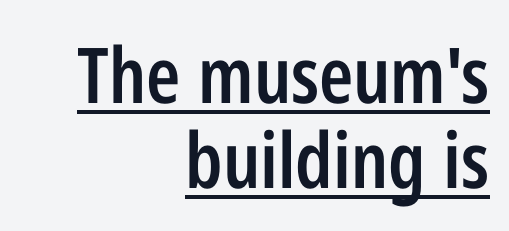
{"serif": "no", "italic": "no", "bold": "semi", "weight": "semibold", "width": "condensed", "stroke_contrast": "low", "x_height": "medium", "monospaced": "no", "underline": "yes", "align": "right", "line_spacing": "tight", "line_spacing_ratio": 1.1, "letter_spacing": "normal", "letter_spacing_em": 0.0, "glyph_px": 77}
